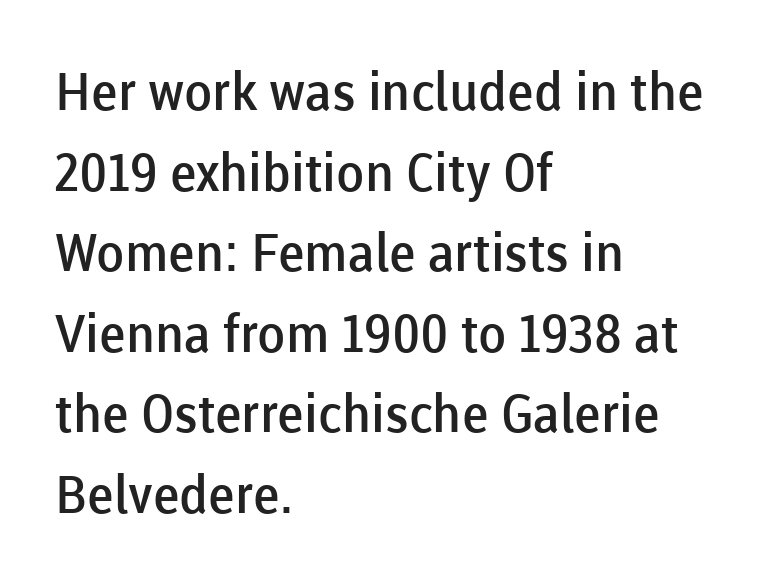
Is this a fixed-width face? No — the glyphs have proportional, varying widths. These lines were composed using upright roman letters. Is the type bold? Partly — it's a semibold, heavier than regular but not fully bold. You can tell from the bare stems that sans-serif type was used. Where is the straight margin? On the left. Nothing unusual about the tracking: characters are spaced as the font intends.
